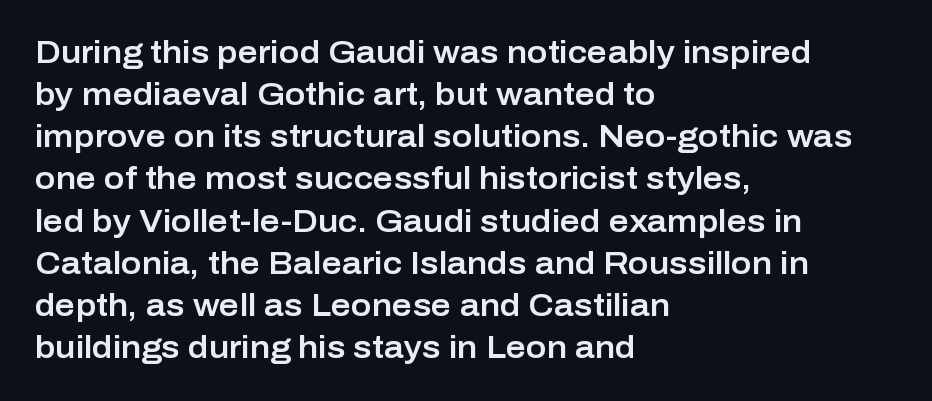
Q: Is the text italic (slanted)? A: No, it is upright.
Q: Is the typeface a serif or a sans-serif typeface? A: Sans-serif.
Q: Is the text underlined? A: No.
Q: How is the paragraph aligned? A: Left-aligned.
Q: Is the spacing between letters normal or unusually wide? A: Normal.
Q: Is the spacing between lines tight, normal or loose? A: Normal.
Q: Width (condensed, normal, or wide)? A: Normal.
Q: Stroke contrast? A: Low.
Q: x-height? A: Medium.
Q: Monospaced? A: No.
